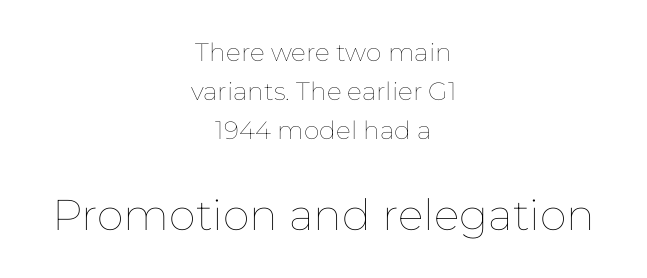
Q: Is the text bold? A: No.
Q: Is the text italic (slanted)? A: No, it is upright.
Q: Is the text underlined? A: No.
Q: How is the paragraph aligned? A: Centered.
Q: Is the spacing between letters normal or unusually wide? A: Normal.
Q: Is the spacing between lines tight, normal or loose? A: Normal.
Q: Which block of text is set in a larger size, the first (top) or the second (bottom)? A: The second (bottom) one.
Q: Width (condensed, normal, or wide)? A: Normal.
Q: Stroke contrast? A: Low.
Q: x-height? A: Medium.
Q: Monospaced? A: No.
